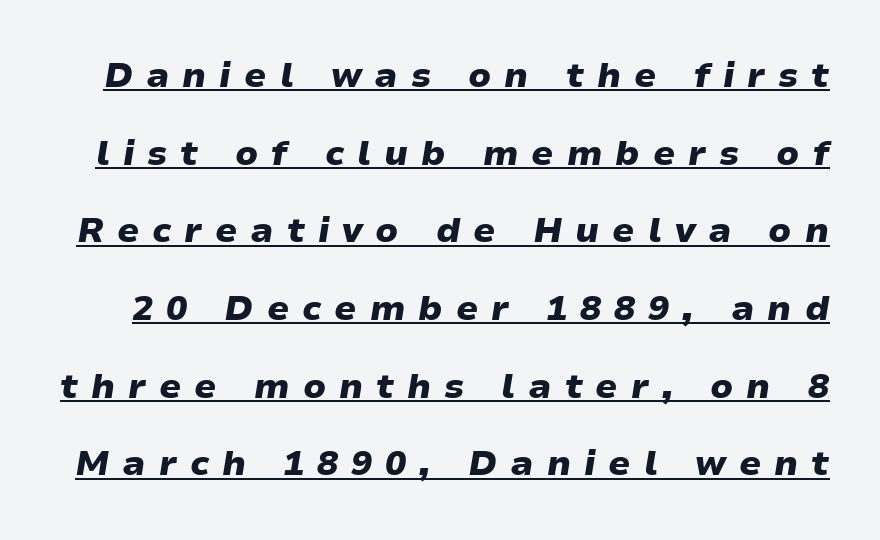
The image shows 35 px heavy, wide type, italic (leaning right); set loose line spacing (2.22x), unusually wide letter spacing (+0.37 em), underlined; low stroke contrast and a medium x-height.
